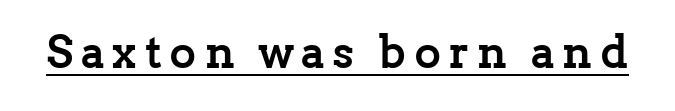
The image shows 46 px semibold serif type, upright; set underlined; low stroke contrast and a medium x-height.
